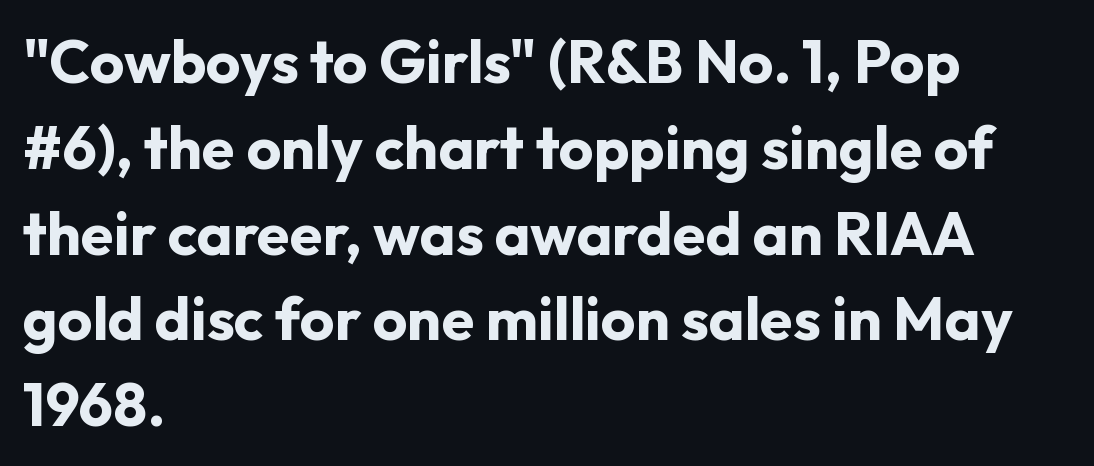
Style check: upright. How heavy is the stroke? Heavy — this is a bold. A typesetter would label this face a sans. If you measured baseline to baseline, you'd find a middling distance.
